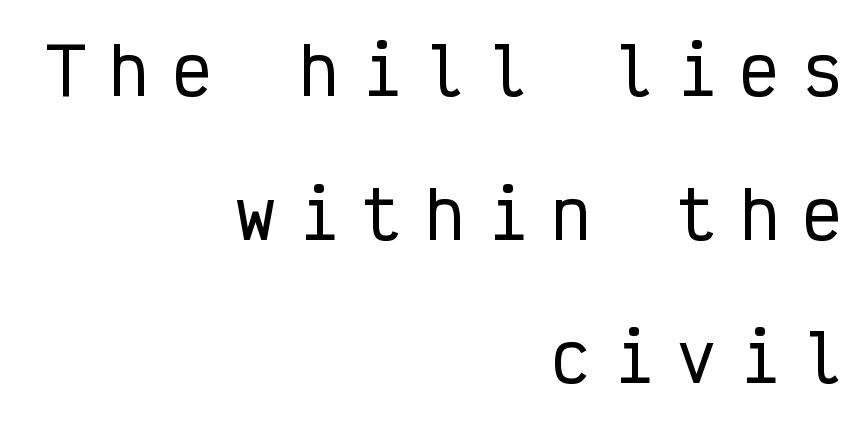
The image shows 65 px condensed sans-serif type, upright, monospaced; set right-aligned, loose line spacing (2.21x), unusually wide letter spacing (+0.37 em), not underlined; low stroke contrast and a medium x-height.
